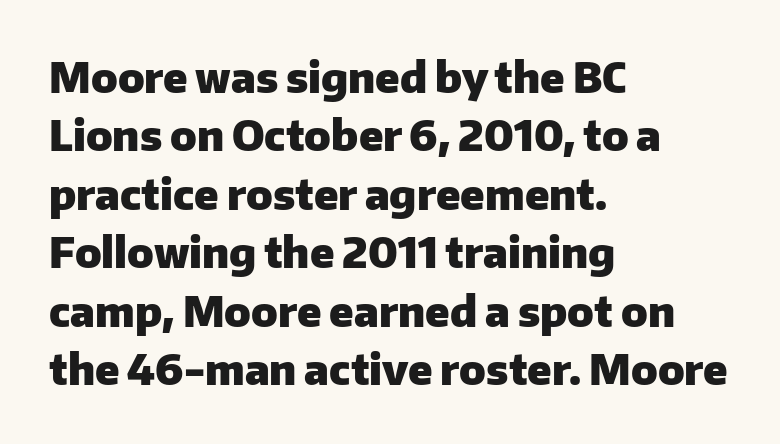
Vertically, the passage feels balanced, rows spaced as you'd expect. Here the glyphs are tracked normally, forming tight word shapes. Note: no serifs on the glyphs. Is there any slant? The stems are plumb.
